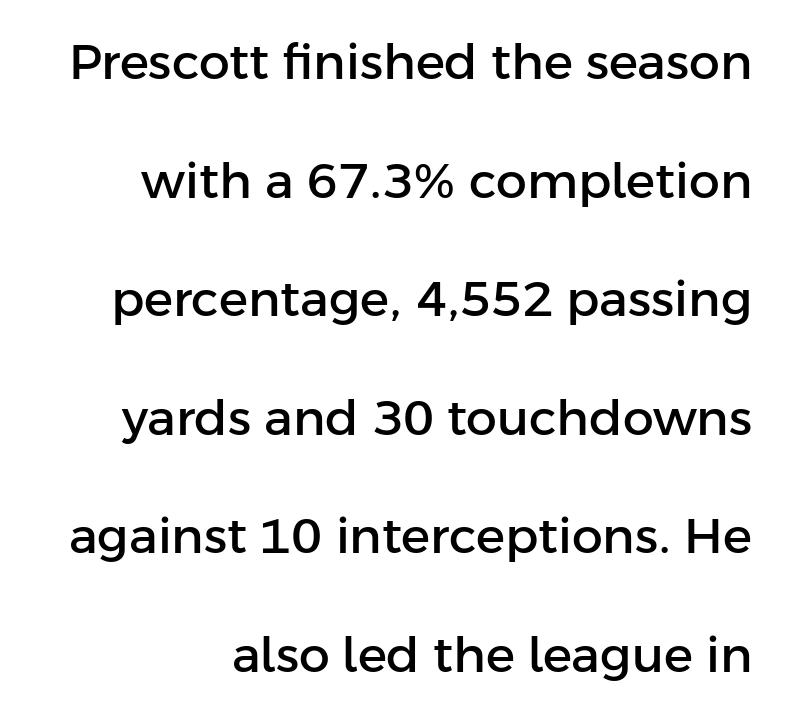
You could not count columns in this text — the font is proportionally spaced. Designer's note — italics off, roman on. The rendering shows plain stroke endings on the letterforms — a sans-serif design. The leading is generous, giving the passage an open texture. The passage shown is not underscored anywhere. Teacher's note: observe the even right margin — that is flush-right alignment.
